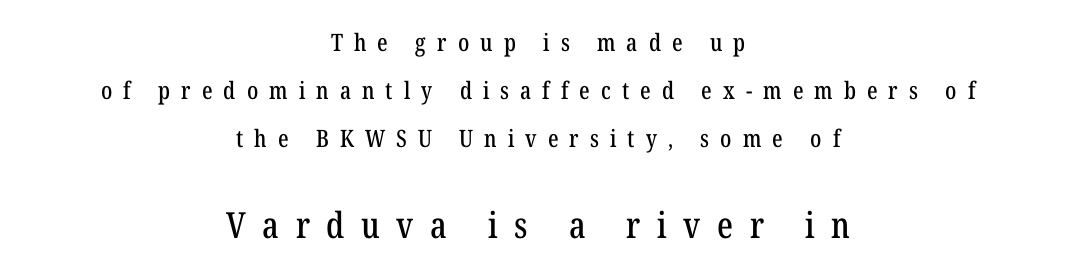
Q: Is the text italic (slanted)? A: No, it is upright.
Q: Is the typeface a serif or a sans-serif typeface? A: Serif.
Q: Is the text underlined? A: No.
Q: How is the paragraph aligned? A: Centered.
Q: Is the spacing between letters normal or unusually wide? A: Unusually wide.
Q: Is the spacing between lines tight, normal or loose? A: Loose.
Q: Which block of text is set in a larger size, the first (top) or the second (bottom)? A: The second (bottom) one.
Q: Width (condensed, normal, or wide)? A: Condensed.
Q: Stroke contrast? A: Low.
Q: x-height? A: Medium.
Q: Monospaced? A: No.
